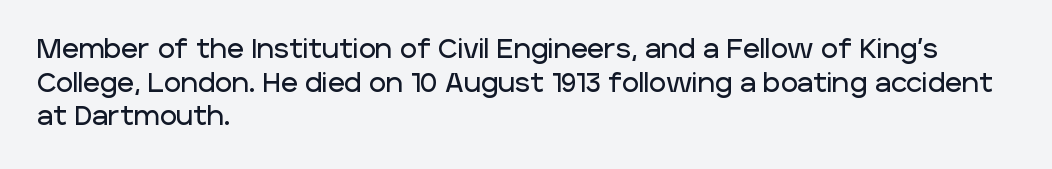
Q: Is the text italic (slanted)? A: No, it is upright.
Q: Is the text underlined? A: No.
Q: How is the paragraph aligned? A: Left-aligned.
Q: Is the spacing between letters normal or unusually wide? A: Normal.
Q: Is the spacing between lines tight, normal or loose? A: Normal.
